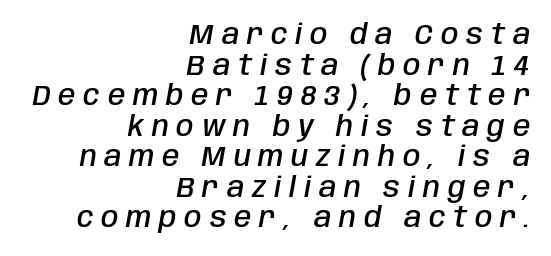
Is the letter spacing exaggerated? Yes — the characters are pushed far apart. The typography opts for an oblique posture over an upright one. Moderately thickened strokes mark this as semibold type. Baseline-to-baseline distance is barely more than the letter height. Each letter keeps its own natural width here, so spacing adapts to shape. Descenders are the only things crossing below the line.
